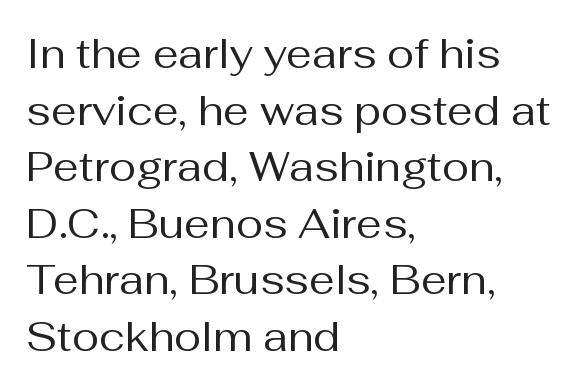
The image shows 41 px regular-weight sans-serif type, upright; set left-aligned, normal line spacing (1.38x), normal letter spacing, not underlined; medium stroke contrast and a medium x-height.
